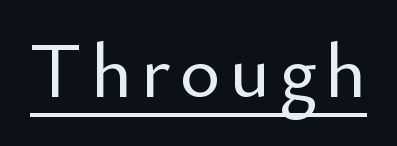
The image shows 77 px sans-serif type, upright; set underlined; low stroke contrast and a small x-height.
